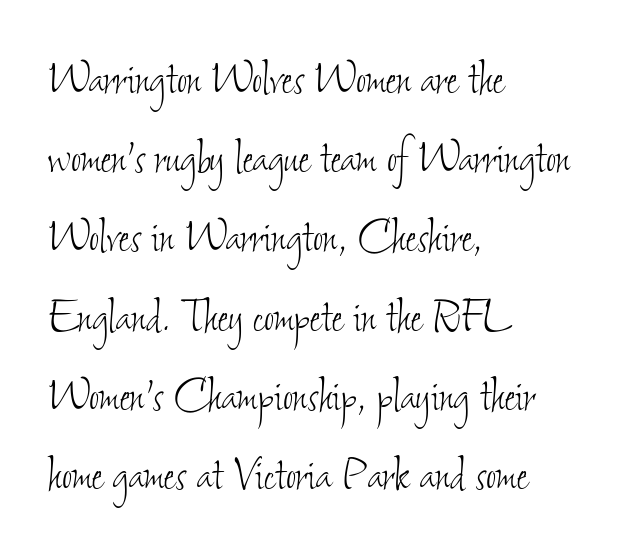
This is not heavy type; no bold has been used. Interline gaps are of average width in this sample. Letters rest on an invisible, unmarked baseline. Glyph-to-glyph distance matches everyday printed text.
